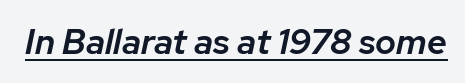
{"italic": "yes", "lean": "right", "slant_degrees": 12, "bold": "semi", "weight": "semibold", "width": "normal", "stroke_contrast": "low", "x_height": "medium", "monospaced": "no", "underline": "yes", "letter_spacing": "normal", "letter_spacing_em": 0.0, "glyph_px": 35}
